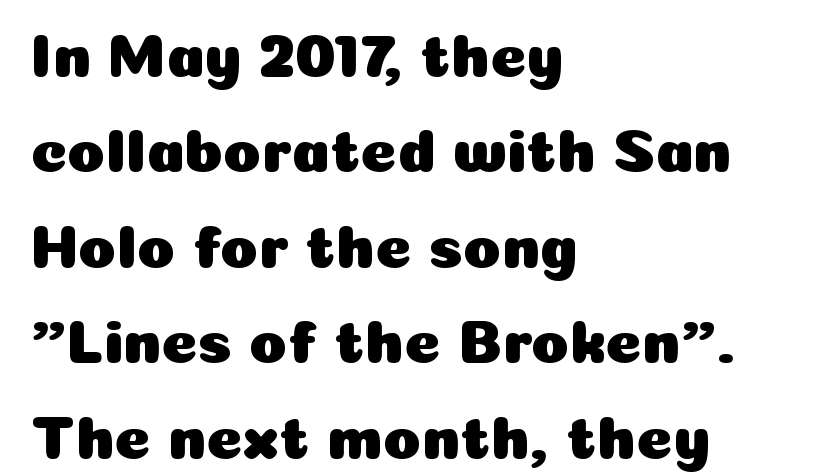
Q: Is the text italic (slanted)? A: No, it is upright.
Q: Is the typeface a serif or a sans-serif typeface? A: Sans-serif.
Q: Is the text underlined? A: No.
Q: How is the paragraph aligned? A: Left-aligned.
Q: Is the spacing between letters normal or unusually wide? A: Normal.
Q: Is the spacing between lines tight, normal or loose? A: Normal.
Q: Width (condensed, normal, or wide)? A: Normal.
Q: Stroke contrast? A: Low.
Q: x-height? A: Medium.
Q: Monospaced? A: No.
